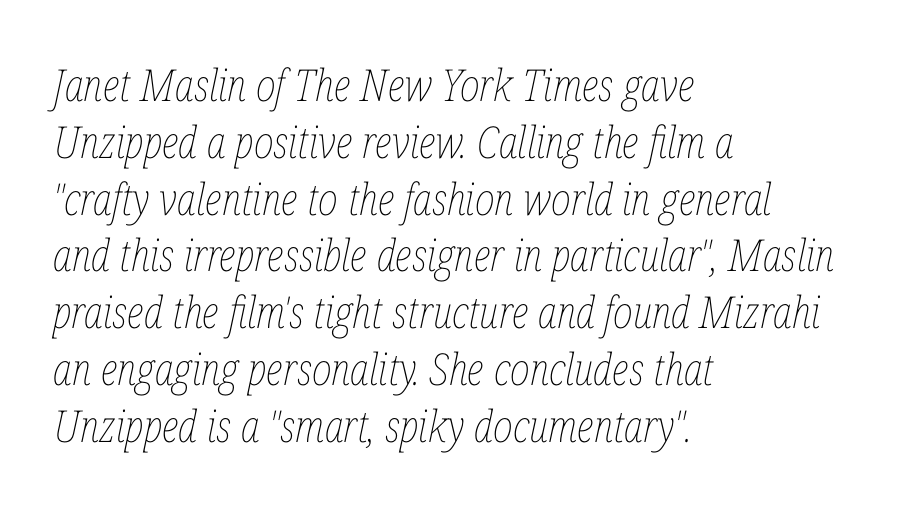
{"italic": "yes", "lean": "right", "slant_degrees": 12, "bold": "no", "weight": "thin", "width": "condensed", "stroke_contrast": "low", "x_height": "medium", "monospaced": "no", "underline": "no", "align": "left", "line_spacing": "normal", "line_spacing_ratio": 1.29, "letter_spacing": "normal", "letter_spacing_em": 0.0, "glyph_px": 44}
